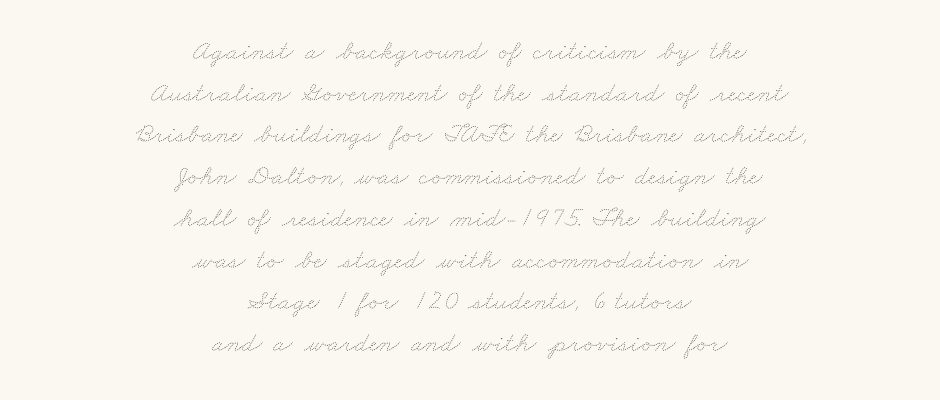
The image shows 28 px thin, wide type; set centered, normal line spacing (1.49x), normal letter spacing, not underlined; low stroke contrast and a small x-height.
